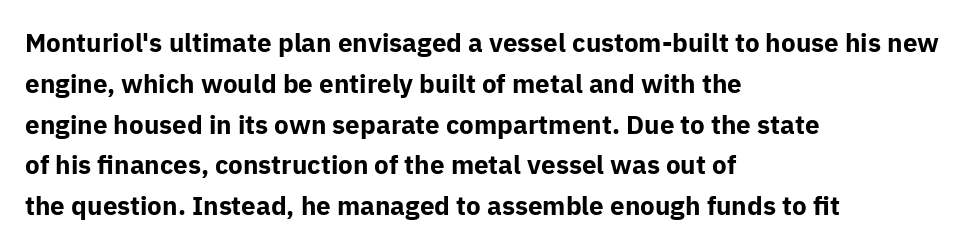
Q: Is the text bold? A: Yes.
Q: Is the text italic (slanted)? A: No, it is upright.
Q: Is the text underlined? A: No.
Q: How is the paragraph aligned? A: Left-aligned.
Q: Is the spacing between letters normal or unusually wide? A: Normal.
Q: Is the spacing between lines tight, normal or loose? A: Normal.
